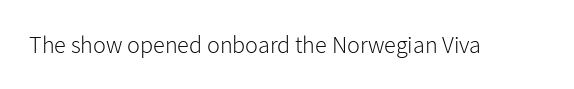
Only glyphs here, with clear space below each row. Notice how the stems are strictly vertical — no italics here. Between one letter and the next there's only the usual sliver of space. Is this a heavy cut? Hardly; it is regular or lighter.
